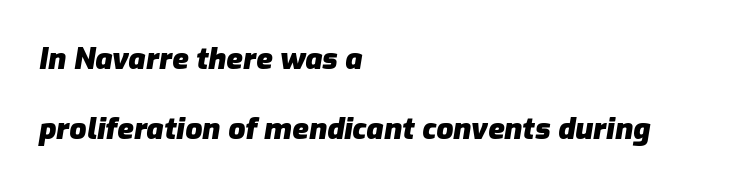
The glyphs have the mass of a bold cut. Italic? Definitely — the glyphs are oblique. Note the varied advance widths — an 'i' is clearly narrower than an 'm'. Reading down the block, your eye returns to a fixed left position each line. This sample trades compactness for vertical openness between lines. Caption: standard tracking, unaltered.
